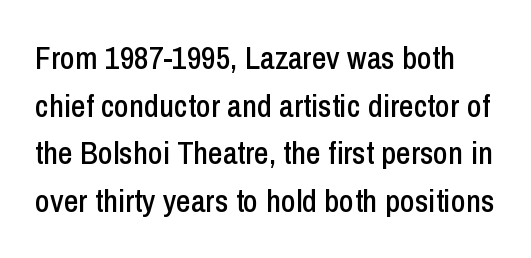
You could call the tracking neutral — neither tight nor loose. Designer's note — italics off, roman on. Is this a fixed-width face? No — the glyphs have proportional, varying widths. Students, observe: this is what conventionally led text looks like. The gap between lines stays unmarked. The designer went with a sans here, leaving each stem footless.
